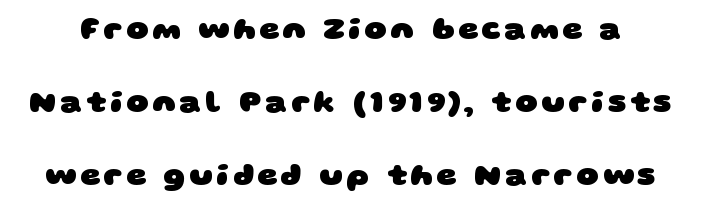
The image shows 31 px heavy, wide sans-serif type; set loose line spacing (2.36x), not underlined; low stroke contrast and a large x-height.
